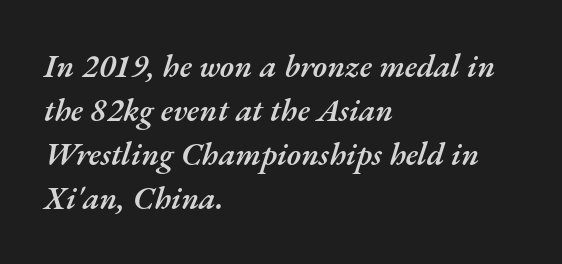
{"italic": "yes", "lean": "right", "slant_degrees": 17, "bold": "semi", "weight": "semibold", "width": "normal", "stroke_contrast": "medium", "x_height": "small", "monospaced": "no", "underline": "no", "align": "left", "line_spacing": "normal", "line_spacing_ratio": 1.38, "letter_spacing": "normal", "letter_spacing_em": 0.0, "glyph_px": 32}
